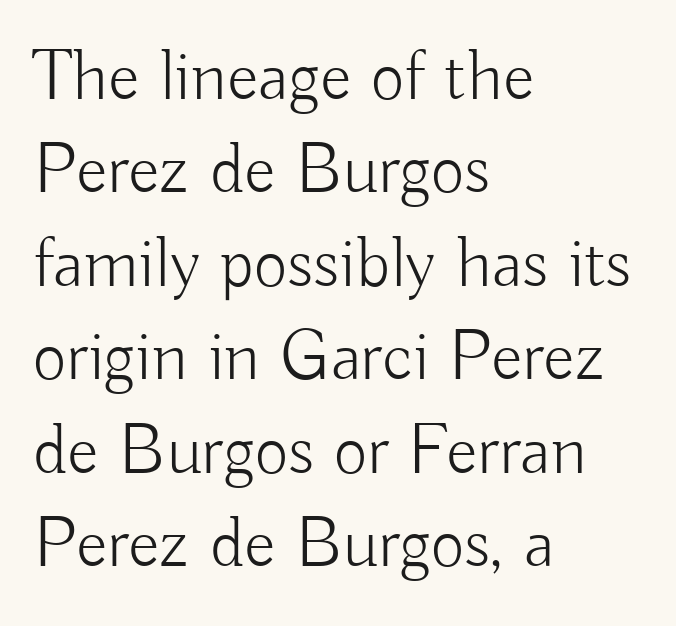
The image shows 73 px light sans-serif type, upright; set left-aligned, normal line spacing (1.28x), normal letter spacing, not underlined; low stroke contrast and a small x-height.
